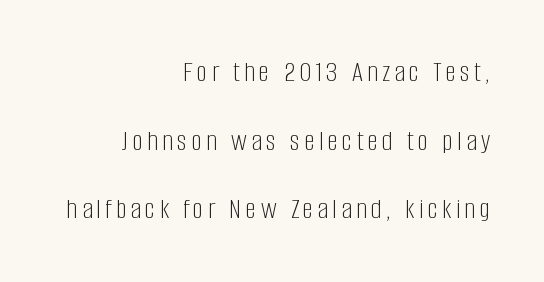
Each new line begins a long way beneath the previous one. The text was rendered using a sans face with plain stroke endings. Short and long lines alike share a common ending point at right. The weight tops out at a normal text grade.
